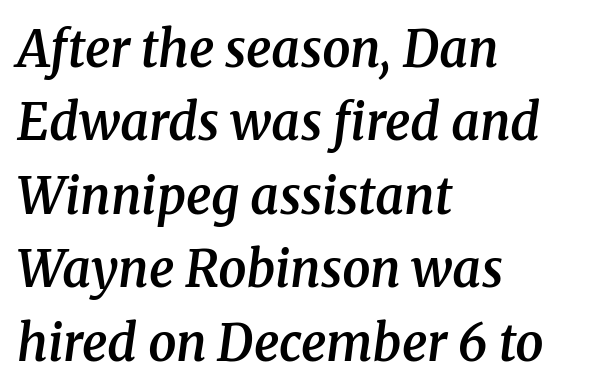
{"serif": "yes", "italic": "yes", "lean": "right", "slant_degrees": 8, "bold": "semi", "weight": "semibold", "width": "normal", "stroke_contrast": "medium", "x_height": "medium", "monospaced": "no", "underline": "no", "align": "left", "line_spacing": "normal", "line_spacing_ratio": 1.47, "letter_spacing": "normal", "letter_spacing_em": 0.0, "glyph_px": 50}
